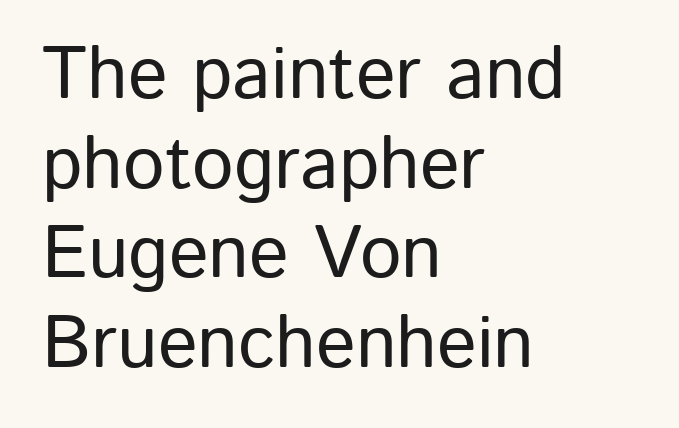
{"serif": "no", "italic": "no", "width": "normal", "stroke_contrast": "low", "x_height": "medium", "monospaced": "no", "underline": "no", "align": "left", "line_spacing_ratio": 1.21, "letter_spacing": "normal", "letter_spacing_em": 0.0, "glyph_px": 74}
